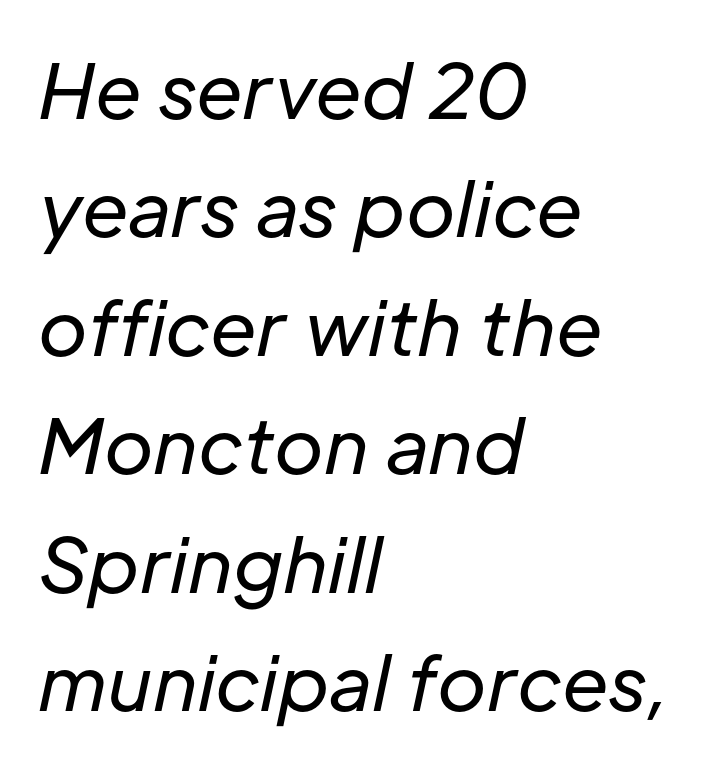
Beneath every word, the page is bare. You could not count columns in this text — the font is proportionally spaced. The passage shown stacks its lines at a standard gap. Characters follow at the spacing the type designer built in. The passage shown leans; its letterforms are oblique.
